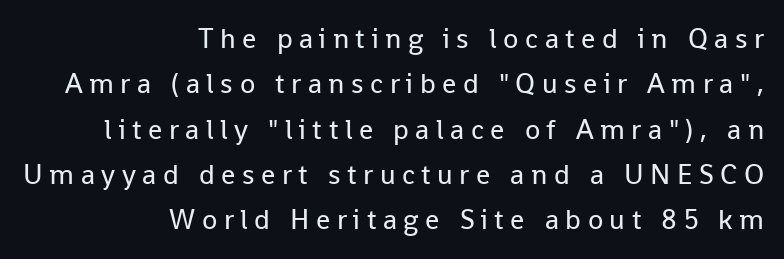
The image shows 28 px regular-weight sans-serif type, upright; set right-aligned, normal line spacing (1.62x), unusually wide letter spacing (+0.23 em), not underlined; low stroke contrast and a medium x-height.
